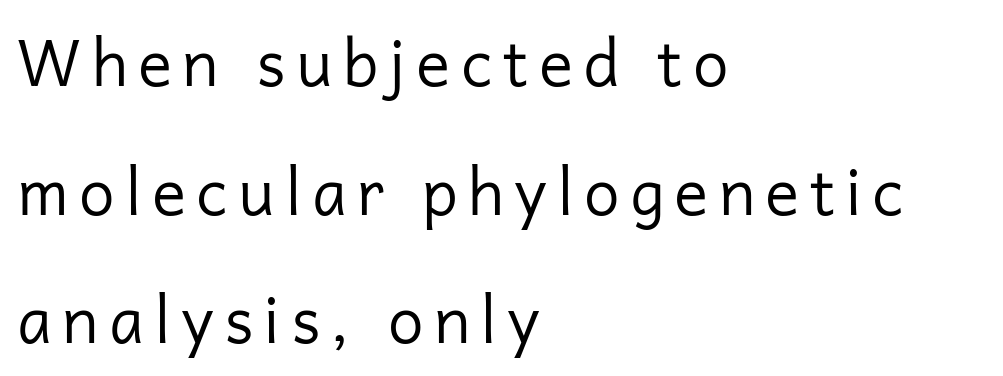
Q: Is the text bold? A: No.
Q: Is the text italic (slanted)? A: No, it is upright.
Q: Is the typeface a serif or a sans-serif typeface? A: Sans-serif.
Q: Is the text underlined? A: No.
Q: How is the paragraph aligned? A: Left-aligned.
Q: Is the spacing between lines tight, normal or loose? A: Loose.
Q: Width (condensed, normal, or wide)? A: Normal.
Q: Stroke contrast? A: Low.
Q: x-height? A: Medium.
Q: Monospaced? A: No.
